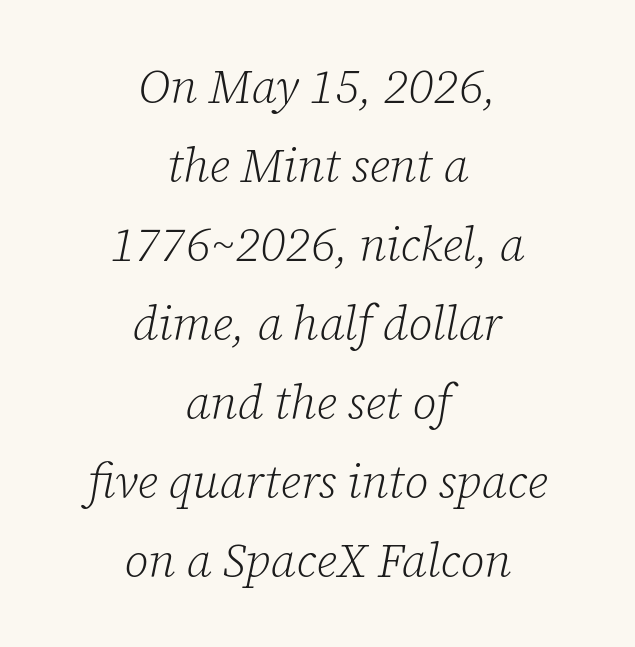
Q: Is the text bold? A: No.
Q: Is the text italic (slanted)? A: Yes, it leans right by about 12 degrees.
Q: Is the typeface a serif or a sans-serif typeface? A: Serif.
Q: Is the text underlined? A: No.
Q: How is the paragraph aligned? A: Centered.
Q: Is the spacing between letters normal or unusually wide? A: Normal.
Q: Is the spacing between lines tight, normal or loose? A: Normal.
Q: Width (condensed, normal, or wide)? A: Normal.
Q: Stroke contrast? A: Low.
Q: x-height? A: Medium.
Q: Monospaced? A: No.
